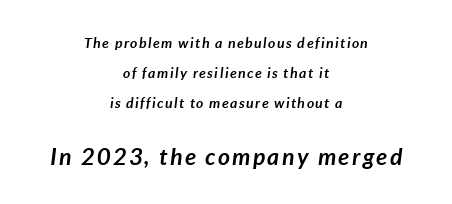
{"italic": "yes", "lean": "right", "slant_degrees": 7, "bold": "yes", "underline": "no", "align": "center", "line_spacing": "loose", "line_spacing_ratio": 2.13, "larger_block": "second", "size_ratio": 1.64, "glyph_px": 23}
